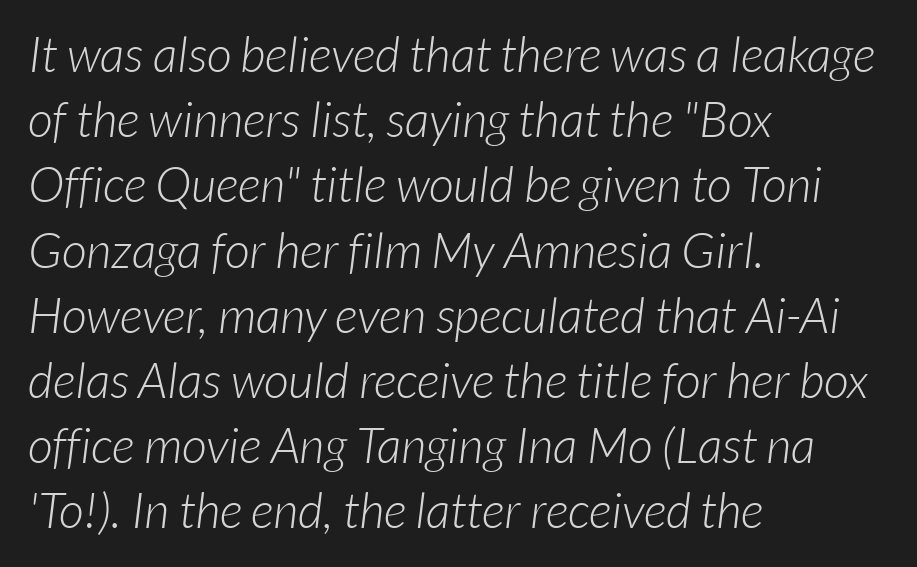
The image shows 49 px light sans-serif type; set left-aligned, normal line spacing (1.33x), normal letter spacing, not underlined; low stroke contrast and a medium x-height.
